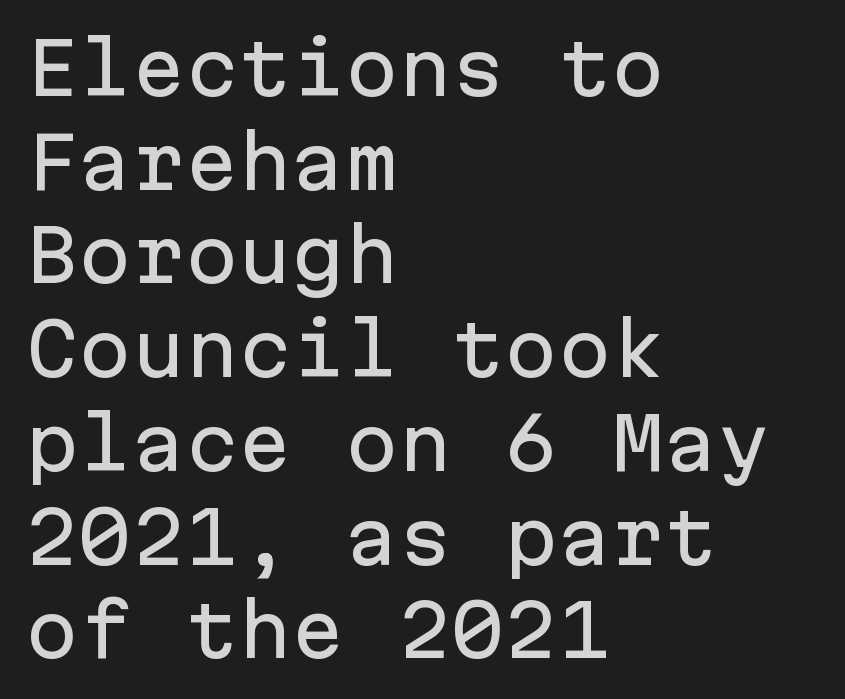
Quick note: not italic, upright. Underlining? Definitely not there. Rows of type keep a routine distance in the vertical direction. The passage shown is typed in a monospace face where columns stay perfectly aligned. The designer went with a sans here, leaving each stem footless.
